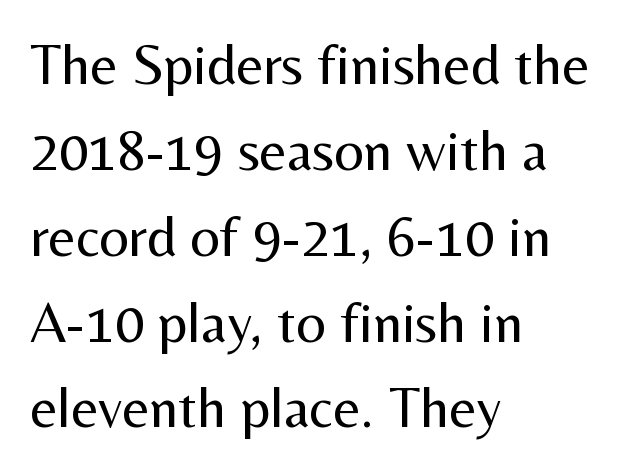
The image shows 58 px regular-weight sans-serif type, upright; set left-aligned, normal line spacing (1.48x), normal letter spacing, not underlined; medium stroke contrast and a medium x-height.
